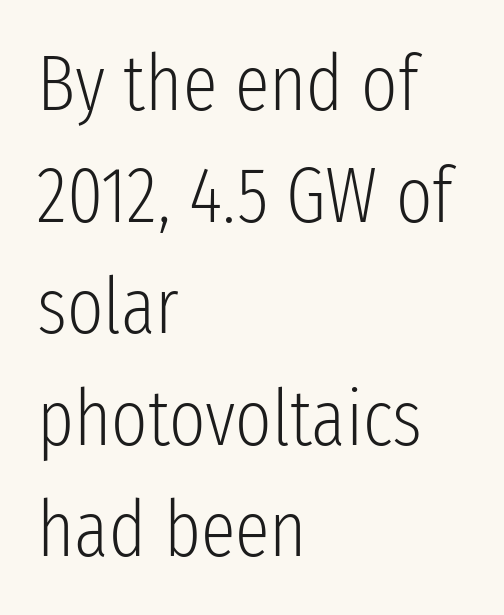
{"serif": "no", "italic": "no", "bold": "no", "weight": "light", "width": "condensed", "stroke_contrast": "low", "x_height": "medium", "monospaced": "no", "underline": "no", "align": "left", "line_spacing": "normal", "line_spacing_ratio": 1.43, "letter_spacing": "normal", "letter_spacing_em": 0.0, "glyph_px": 78}
